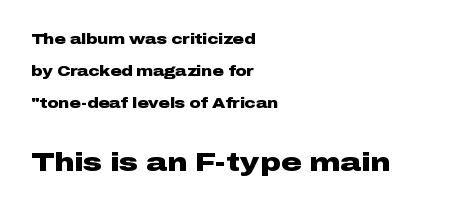
Q: Is the text bold? A: Yes.
Q: Is the text italic (slanted)? A: No, it is upright.
Q: Is the text underlined? A: No.
Q: How is the paragraph aligned? A: Left-aligned.
Q: Is the spacing between letters normal or unusually wide? A: Normal.
Q: Is the spacing between lines tight, normal or loose? A: Loose.
Q: Which block of text is set in a larger size, the first (top) or the second (bottom)? A: The second (bottom) one.
